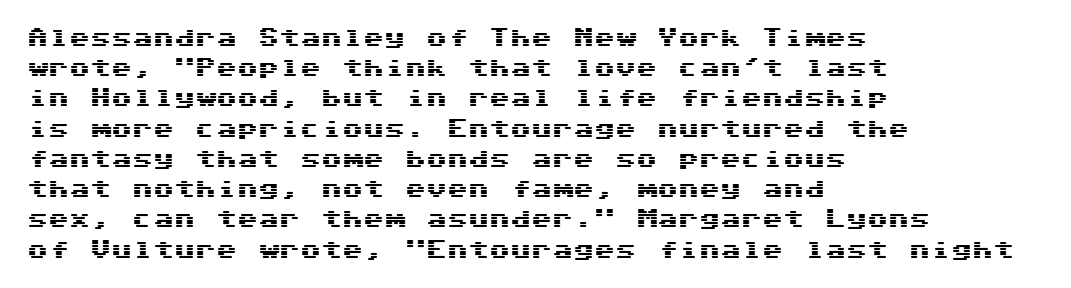
The lines sit at an ordinary, default distance from one another. In terms of posture, this sample is upright. What stands out about the letter spacing? Nothing — it is the standard amount. Leftover space on each line is placed entirely after the last word. Check the space under the baseline: it is left empty.
